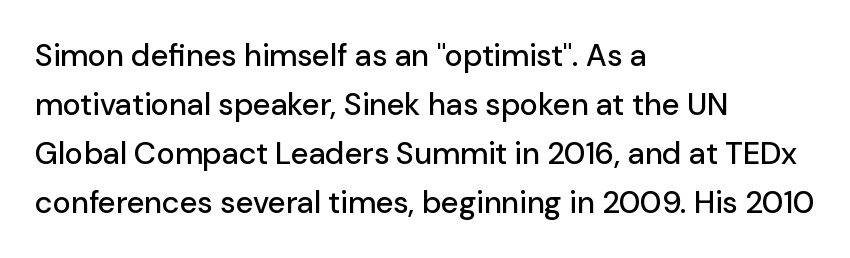
{"serif": "no", "italic": "no", "width": "normal", "stroke_contrast": "low", "x_height": "medium", "monospaced": "no", "underline": "no", "align": "left", "line_spacing": "normal", "line_spacing_ratio": 1.58, "letter_spacing": "normal", "letter_spacing_em": 0.0, "glyph_px": 31}
